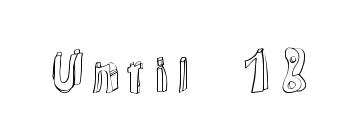
The image shows 50 px text type, upright; set normal letter spacing, not underlined; a medium x-height.
